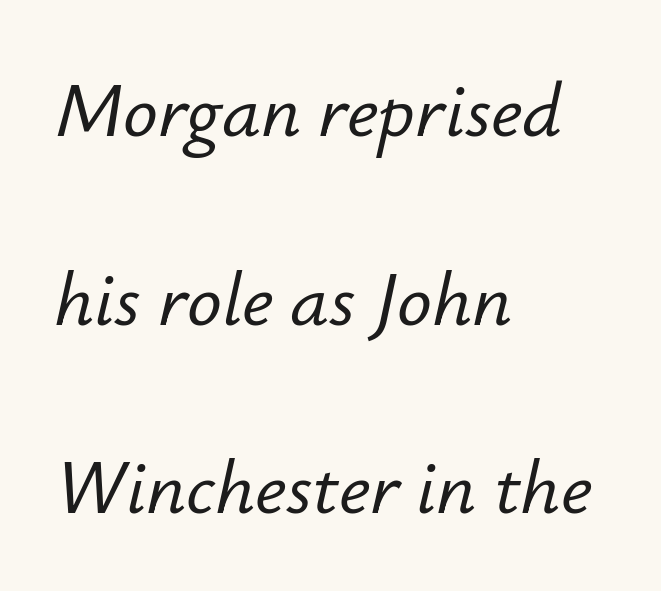
The image shows 77 px text type, italic (leaning right); set left-aligned, loose line spacing (2.45x), normal letter spacing, not underlined; low stroke contrast and a small x-height.
